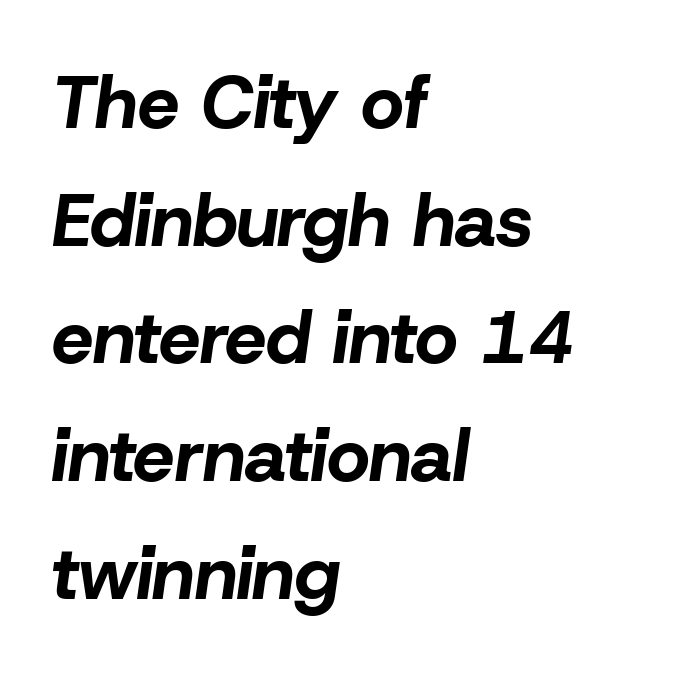
The image shows 74 px bold type, italic (leaning right); set left-aligned, normal line spacing (1.59x), normal letter spacing, not underlined; low stroke contrast and a medium x-height.
